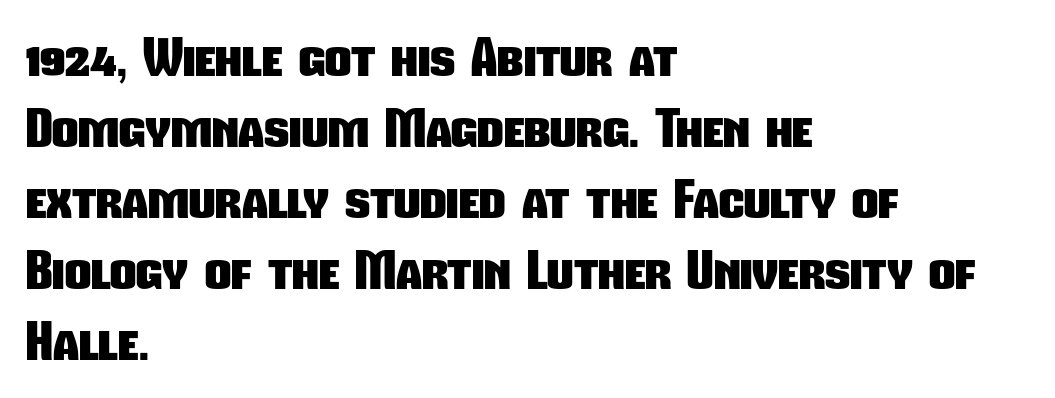
Varying glyph widths throughout — classic text-font behaviour. Unlike a traditional serif, this face leaves its strokes unadorned. Regarding leading, the lines here are spaced in the standard way. Inter-character spacing is left at the font's built-in metrics. The typesetter chose a ragged-right arrangement here. Honestly, there is no underline to notice here at all.
